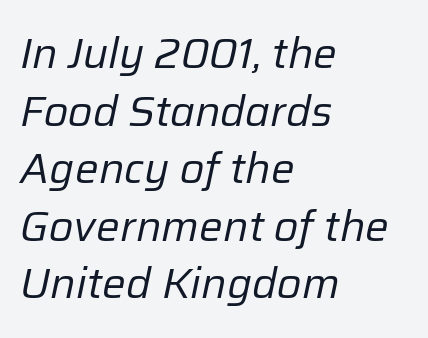
Q: Is the text bold? A: No.
Q: Is the text italic (slanted)? A: Yes, it leans right by about 12 degrees.
Q: Is the text underlined? A: No.
Q: How is the paragraph aligned? A: Left-aligned.
Q: Is the spacing between letters normal or unusually wide? A: Normal.
Q: Is the spacing between lines tight, normal or loose? A: Normal.
Q: Width (condensed, normal, or wide)? A: Normal.
Q: Stroke contrast? A: Low.
Q: x-height? A: Medium.
Q: Monospaced? A: No.
